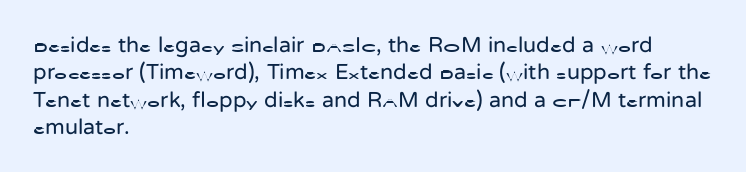
Q: Is the text bold? A: No.
Q: Is the text italic (slanted)? A: No, it is upright.
Q: Is the text underlined? A: No.
Q: How is the paragraph aligned? A: Left-aligned.
Q: Is the spacing between letters normal or unusually wide? A: Normal.
Q: Is the spacing between lines tight, normal or loose? A: Normal.
